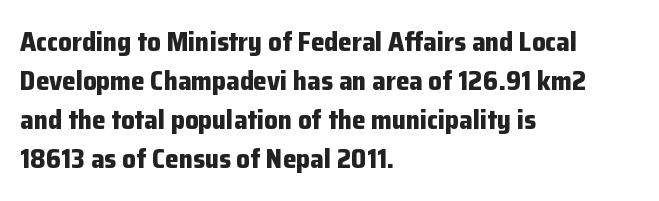
The image shows 27 px bold type, upright; set left-aligned, normal line spacing (1.45x), normal letter spacing, not underlined.
